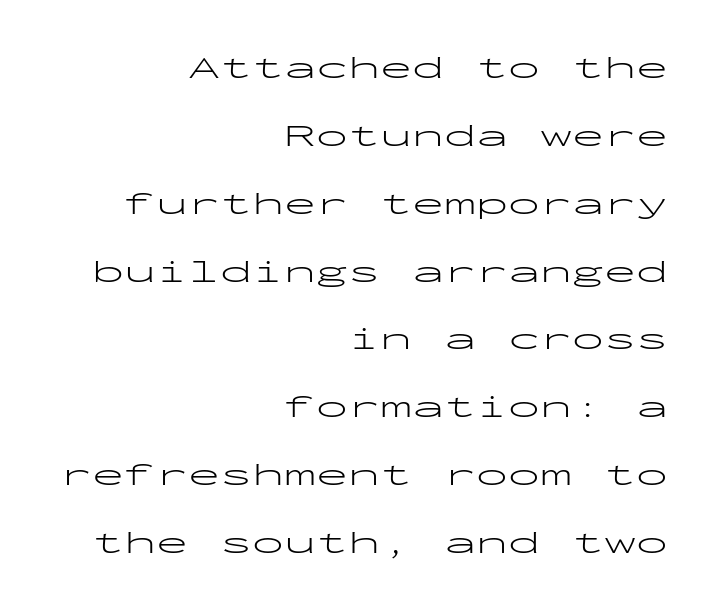
Heft: none added — not bold. The line texture is even and compact thanks to regular tracking. The typeface chosen for these lines omits serifs. Italic? Not at all — the glyphs are vertical.
